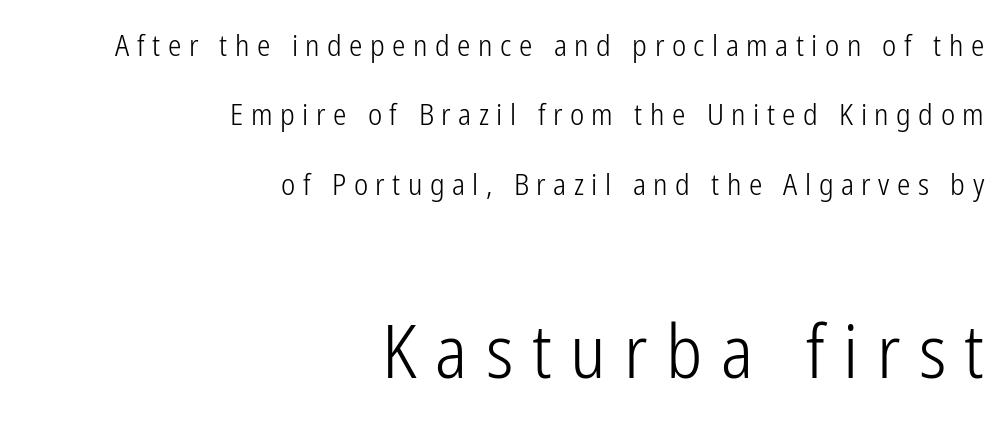
The space directly below the letters is spotless. The rendering uses a large line-height, opening up the rows. You can tell from the bare stems that sans-serif type was used. Horizontal alignment here is rightward, an uncommon choice for prose. You could not count columns in this text — the font is proportionally spaced.
